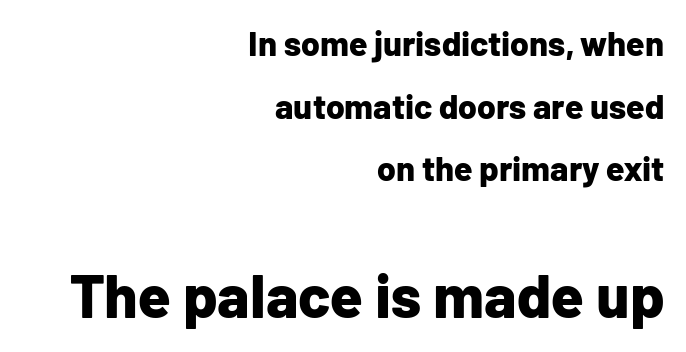
{"serif": "no", "italic": "no", "bold": "yes", "weight": "bold", "width": "normal", "stroke_contrast": "low", "x_height": "medium", "monospaced": "no", "underline": "no", "align": "right", "line_spacing_ratio": 1.84, "letter_spacing": "normal", "letter_spacing_em": 0.0, "larger_block": "second", "size_ratio": 1.76, "glyph_px": 60}
